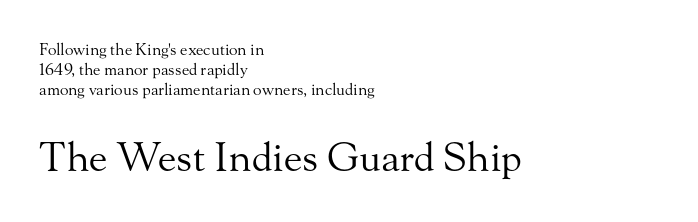
Is the lower block the larger one? Yes — the lower block carries the bigger type. Is the stroke heavy? The answer is a plain regular-or-lighter. Summary of vertical rhythm: regular, with standard interline spacing. Spacing verdict: proportional, widths tailored to each character. The designer went with a serif here, giving each stem small feet. This sample uses plain, unmodified letter spacing.
